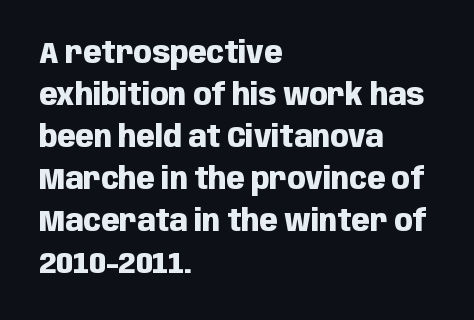
The image shows 30 px heavy, condensed sans-serif type, upright; set left-aligned, normal line spacing (1.4x), normal letter spacing, not underlined; low stroke contrast and a large x-height.
